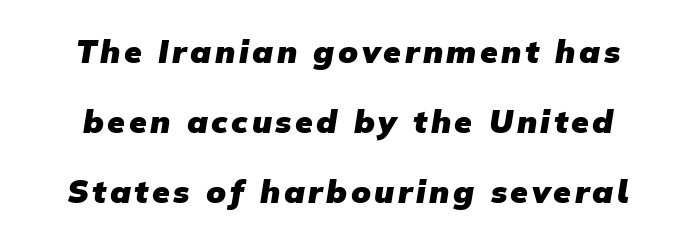
The image shows 32 px heavy sans-serif type; set loose line spacing (2.19x), not underlined; low stroke contrast and a medium x-height.
